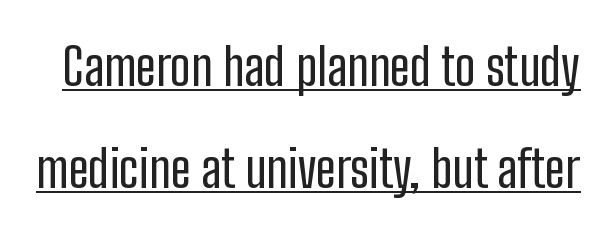
These lines stand farther apart than default settings would place them. Each letter keeps its own natural width here, so spacing adapts to shape. This is sans-serif lettering, the kind often seen on screens and signage. Characters follow at the spacing the type designer built in.
